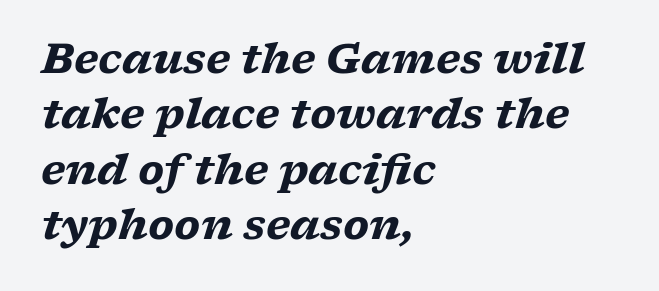
The image shows 41 px heavy, wide serif type, italic (leaning right); set left-aligned, normal line spacing (1.35x), normal letter spacing, not underlined; low stroke contrast and a medium x-height.
